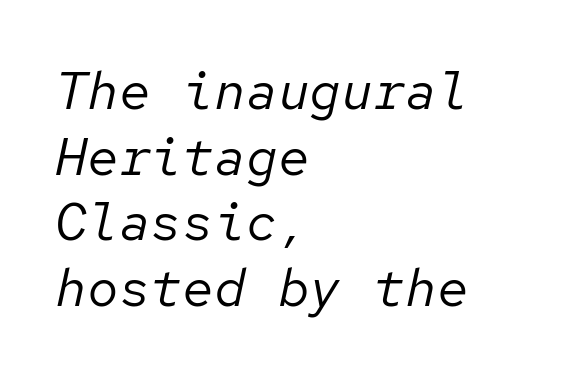
{"italic": "yes", "lean": "right", "slant_degrees": 12, "bold": "no", "weight": "regular", "width": "normal", "stroke_contrast": "low", "x_height": "medium", "monospaced": "yes", "underline": "no", "align": "left", "line_spacing_ratio": 1.24, "letter_spacing": "normal", "letter_spacing_em": 0.0, "glyph_px": 53}
